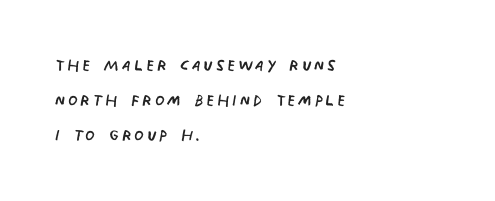
{"bold": "no", "underline": "no", "align": "left", "line_spacing": "normal", "line_spacing_ratio": 1.59, "glyph_px": 22}
